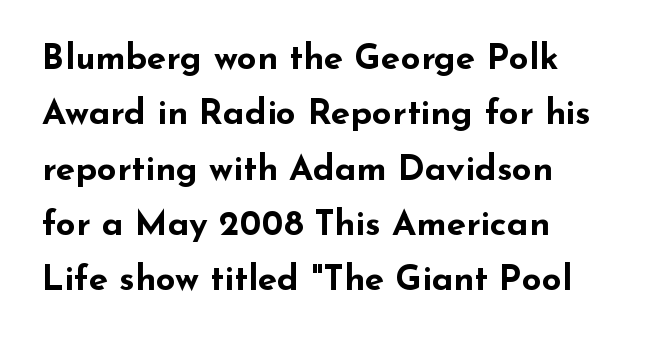
Its strokes are broad and dark, the hallmark of bold type. When letters stand straight like this, we call the style roman or upright. Has an underline been added? It has not. You can tell from the bare stems that sans-serif type was used.
